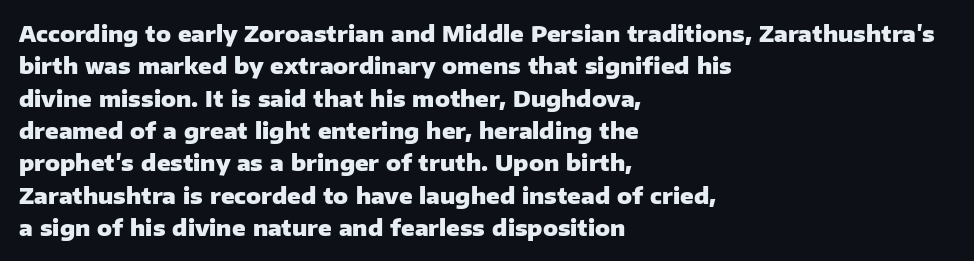
Q: Is the text bold? A: Yes.
Q: Is the text italic (slanted)? A: No, it is upright.
Q: Is the text underlined? A: No.
Q: How is the paragraph aligned? A: Left-aligned.
Q: Is the spacing between letters normal or unusually wide? A: Normal.
Q: Is the spacing between lines tight, normal or loose? A: Normal.
